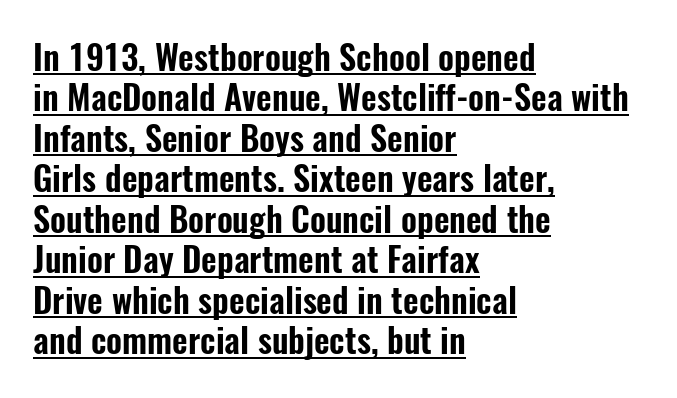
{"serif": "no", "italic": "no", "width": "condensed", "stroke_contrast": "low", "x_height": "medium", "monospaced": "no", "underline": "yes", "align": "left", "line_spacing_ratio": 1.19, "letter_spacing": "normal", "letter_spacing_em": 0.0, "glyph_px": 34}
